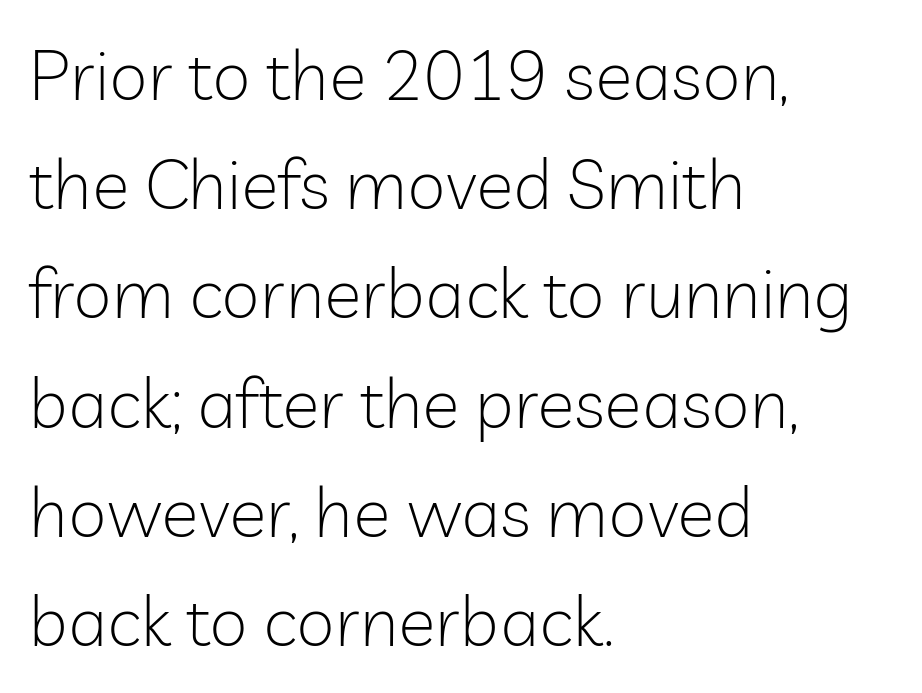
{"serif": "no", "italic": "no", "bold": "no", "weight": "light", "width": "normal", "stroke_contrast": "low", "x_height": "medium", "monospaced": "no", "underline": "no", "align": "left", "line_spacing": "normal", "line_spacing_ratio": 1.56, "letter_spacing": "normal", "letter_spacing_em": 0.0, "glyph_px": 70}
